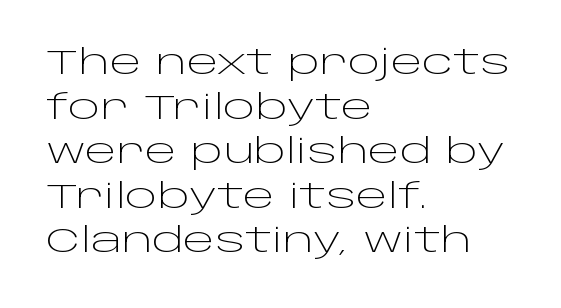
Q: Is the text bold? A: No.
Q: Is the text italic (slanted)? A: No, it is upright.
Q: Is the typeface a serif or a sans-serif typeface? A: Sans-serif.
Q: Is the text underlined? A: No.
Q: How is the paragraph aligned? A: Left-aligned.
Q: Is the spacing between letters normal or unusually wide? A: Normal.
Q: Is the spacing between lines tight, normal or loose? A: Normal.
Q: Width (condensed, normal, or wide)? A: Wide.
Q: Stroke contrast? A: Low.
Q: x-height? A: Large.
Q: Monospaced? A: No.
